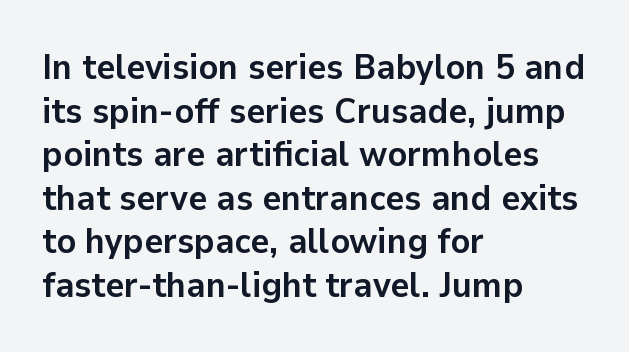
The space beneath each line is pristine and unruled. Note the varied advance widths — an 'i' is clearly narrower than an 'm'. The font's upright variant was chosen for this text. Font category for this specimen: sans-serif.
